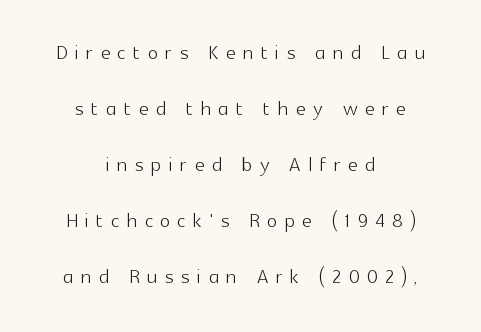
{"italic": "no", "bold": "no", "underline": "no", "align": "center", "line_spacing": "loose", "line_spacing_ratio": 2.07, "letter_spacing": "wide", "letter_spacing_em": 0.28, "glyph_px": 27}
